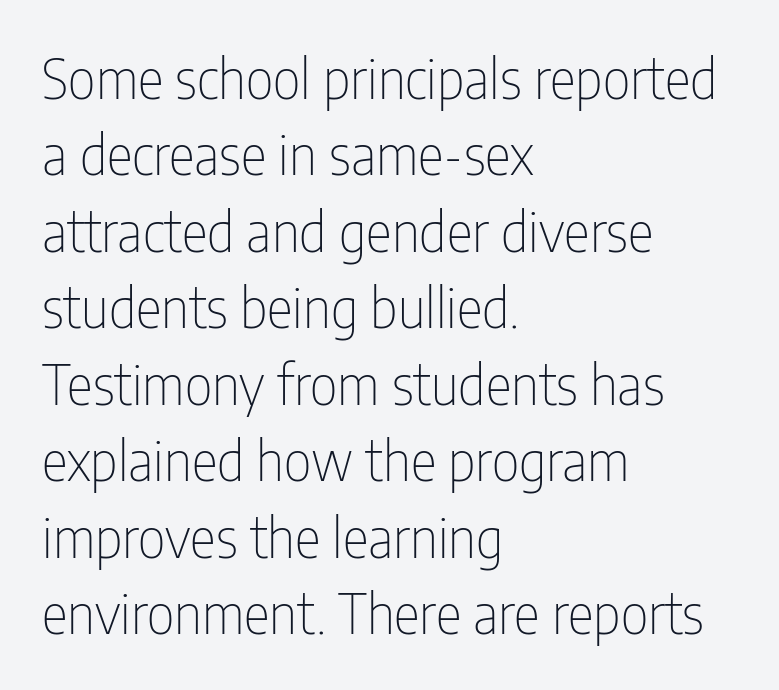
The image shows 55 px thin, condensed sans-serif type, upright; set left-aligned, normal line spacing (1.39x), normal letter spacing, not underlined; low stroke contrast and a medium x-height.
